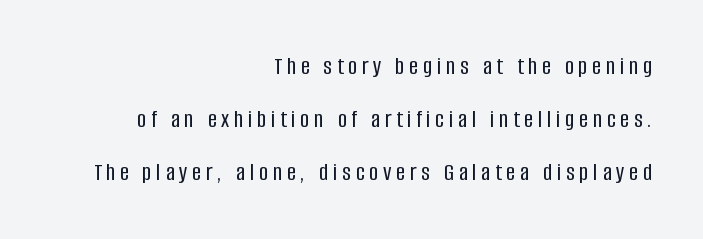
Lines of text with bare space underneath. Caption: multi-line text, flush right, ragged left. You can tell it's not italic because the verticals are truly vertical. Horizontal bands of white between lines are thick stripes.
